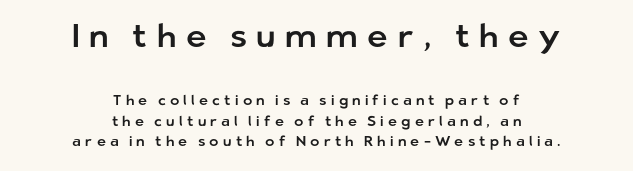
The image shows 32 px sans-serif type, upright; set centered, normal line spacing (1.46x), unusually wide letter spacing (+0.3 em), not underlined; the first (top) block is 2.29x larger; low stroke contrast and a medium x-height.
